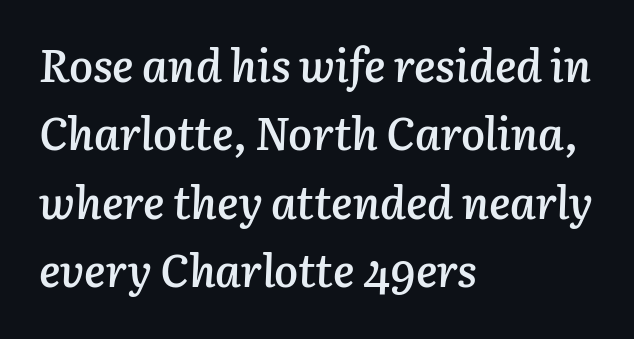
The image shows 45 px semibold type, italic (leaning right); set left-aligned, normal line spacing (1.52x), normal letter spacing, not underlined; low stroke contrast and a medium x-height.
